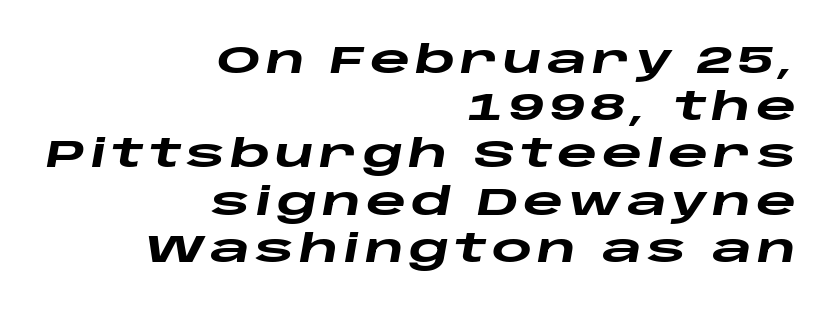
The image shows 39 px heavy, wide type, italic (leaning right); set right-aligned, line spacing 1.21x, not underlined; low stroke contrast and a large x-height.
